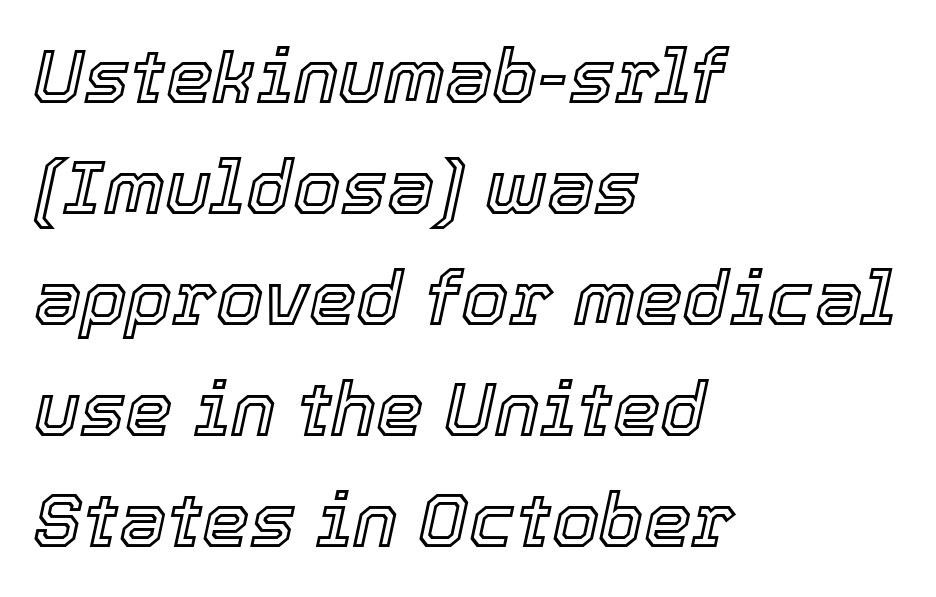
Q: Is the text italic (slanted)? A: Yes, it leans right by about 12 degrees.
Q: Is the text underlined? A: No.
Q: How is the paragraph aligned? A: Left-aligned.
Q: Is the spacing between letters normal or unusually wide? A: Normal.
Q: Is the spacing between lines tight, normal or loose? A: Normal.
Q: Width (condensed, normal, or wide)? A: Normal.
Q: x-height? A: Medium.
Q: Monospaced? A: No.
